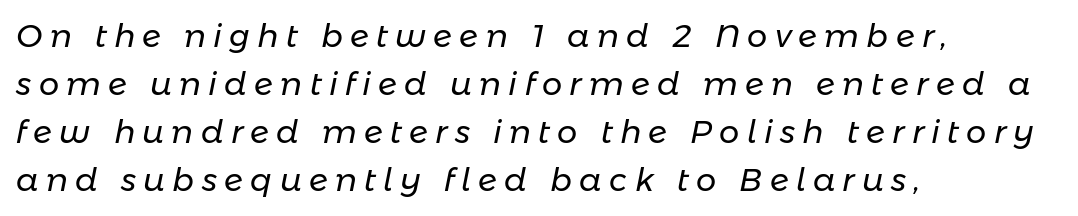
A typesetter would call this heavily tracked-out type. The letterforms sit at book weight or below. This sample has the flowing, uneven cadence of proportional lettering. Honestly, the row spacing looks completely unremarkable. Lines of text with bare space underneath. Style check: oblique.
